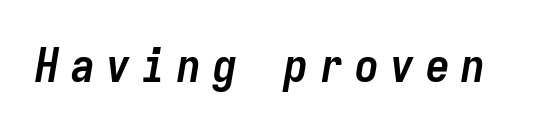
The image shows 48 px semibold, condensed type, italic (leaning right), monospaced; set unusually wide letter spacing (+0.24 em), not underlined; low stroke contrast and a medium x-height.
